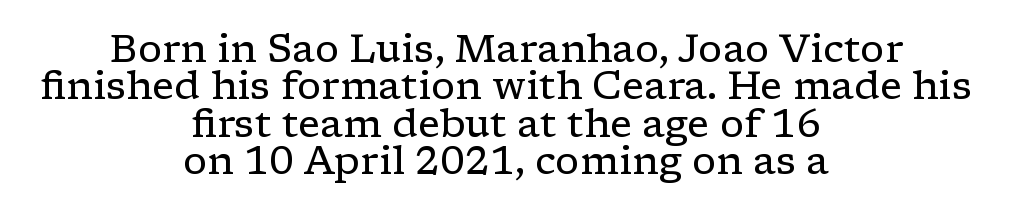
The image shows 39 px regular-weight, wide serif type, upright; set centered, tight line spacing (0.96x), normal letter spacing, not underlined; low stroke contrast and a medium x-height.
